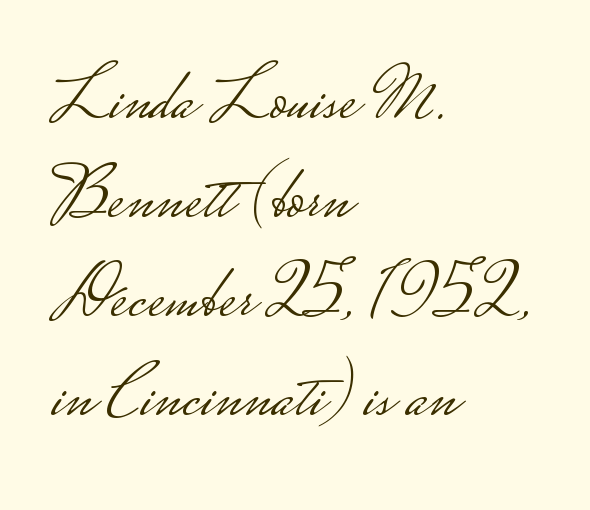
The image shows 75 px light, wide sans-serif type; set left-aligned, normal line spacing (1.32x), normal letter spacing, not underlined; low stroke contrast.
